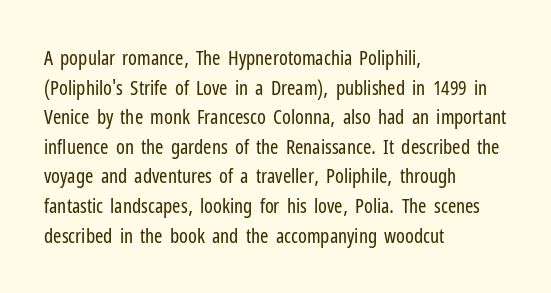
Compared with a typical body face, this is equally light or lighter still. The line texture is even and compact thanks to regular tracking. The space directly below the letters is spotless. Nope, not italic — everything's standing straight.
